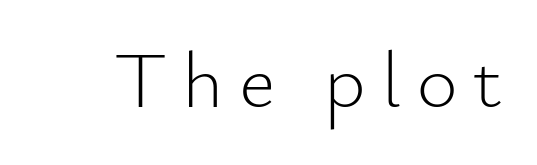
{"serif": "no", "italic": "no", "bold": "no", "weight": "light", "width": "normal", "stroke_contrast": "low", "x_height": "small", "monospaced": "no", "underline": "no", "glyph_px": 79}
